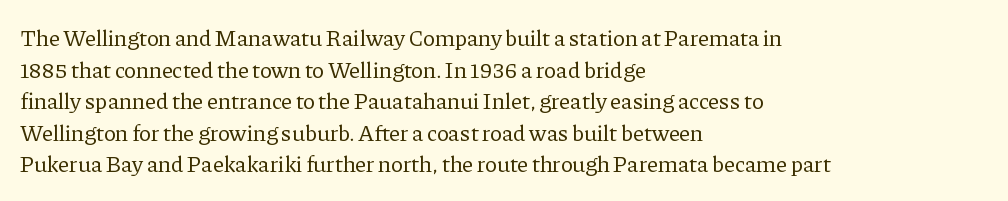
The strokes are not fattened; the text isn't bold. Beneath every word, the page is bare. Every row of glyphs begins at an identical x-position on the left. In terms of posture, this sample is upright.
